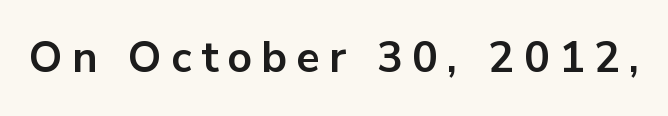
{"serif": "no", "italic": "no", "bold": "yes", "weight": "bold", "width": "normal", "stroke_contrast": "low", "x_height": "medium", "monospaced": "no", "underline": "no", "letter_spacing": "wide", "letter_spacing_em": 0.22, "glyph_px": 43}
